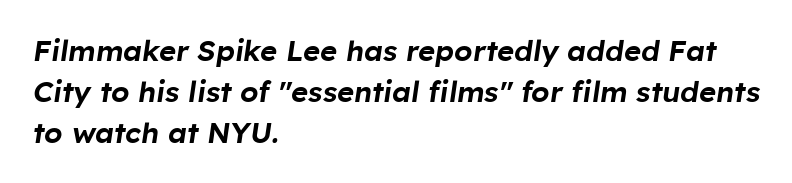
Q: Is the text italic (slanted)? A: Yes, it leans right by about 8 degrees.
Q: Is the text underlined? A: No.
Q: How is the paragraph aligned? A: Left-aligned.
Q: Is the spacing between letters normal or unusually wide? A: Normal.
Q: Is the spacing between lines tight, normal or loose? A: Normal.
Q: Width (condensed, normal, or wide)? A: Normal.
Q: Stroke contrast? A: Low.
Q: x-height? A: Medium.
Q: Monospaced? A: No.
